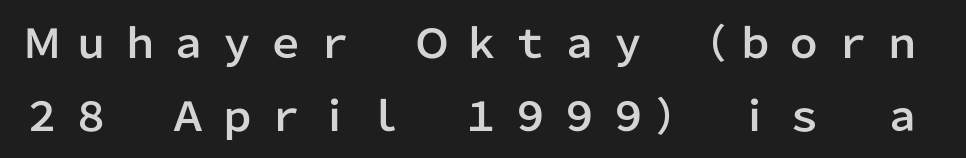
The passage shown has open, widely tracked lettering throughout. The string is rendered with underlining switched off. The passage shown is typeset with a sans-serif family. This sample has the flowing, uneven cadence of proportional lettering. A roman cut, with each character standing at attention.
